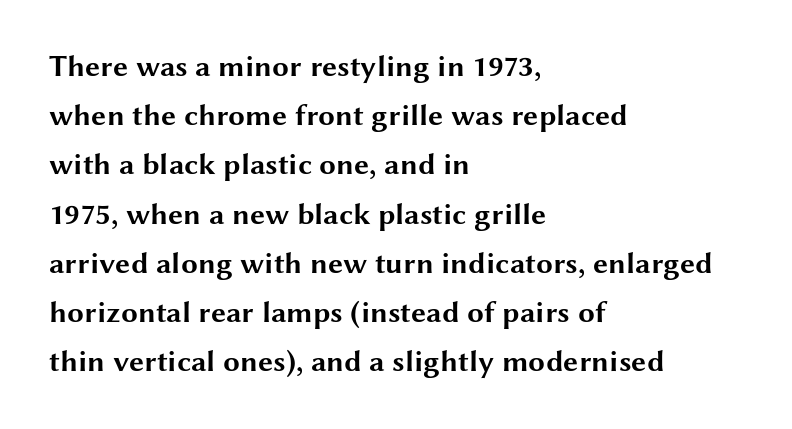
{"serif": "no", "italic": "no", "bold": "yes", "weight": "bold", "width": "wide", "stroke_contrast": "medium", "x_height": "medium", "monospaced": "no", "underline": "no", "align": "left", "line_spacing": "normal", "line_spacing_ratio": 1.64, "letter_spacing": "normal", "letter_spacing_em": 0.0, "glyph_px": 30}
